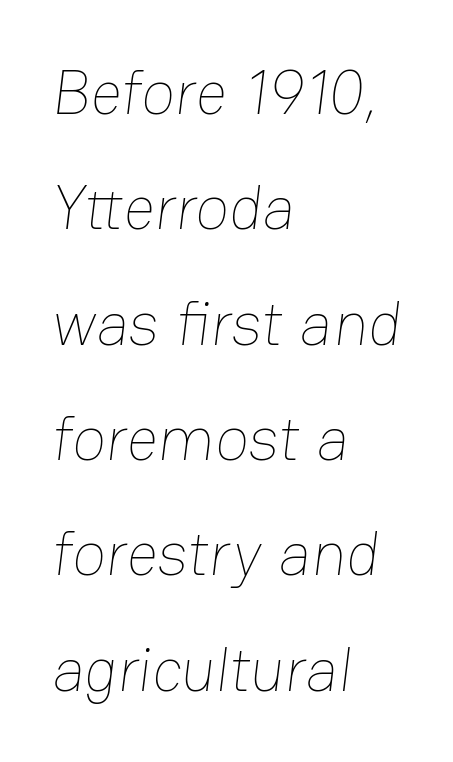
The image shows 62 px thin type; set left-aligned, line spacing 1.86x, normal letter spacing, not underlined; low stroke contrast and a medium x-height.
